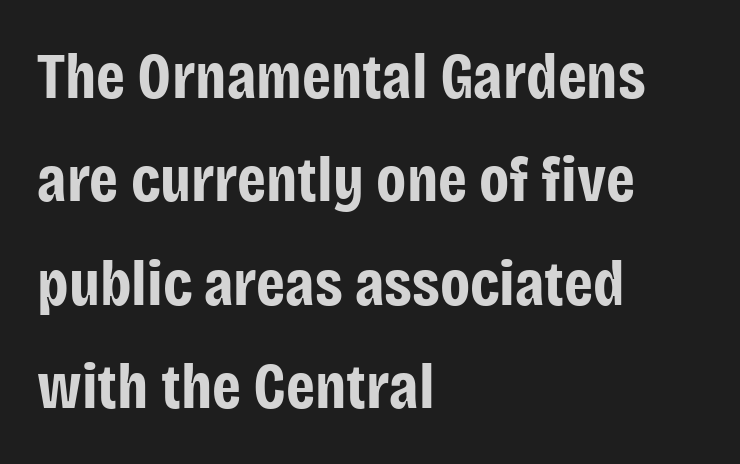
{"serif": "no", "italic": "no", "bold": "yes", "weight": "bold", "width": "condensed", "stroke_contrast": "low", "x_height": "large", "monospaced": "no", "underline": "no", "align": "left", "line_spacing": "normal", "line_spacing_ratio": 1.59, "letter_spacing": "normal", "letter_spacing_em": 0.0, "glyph_px": 65}
